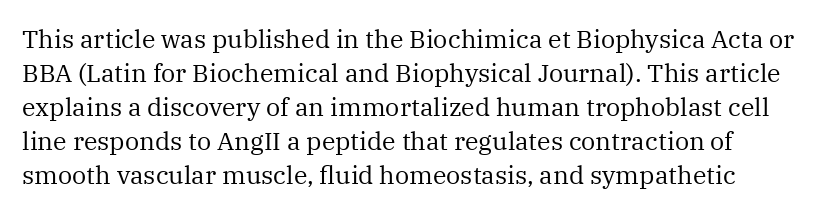
The space between consecutive lines is moderate. This reads as an unemphasized weight, regular at the heaviest. The lettering stays uniformly vertical, giving the passage a roman look. The rendering keeps characters at their native spacing. The foot of each line stays bare and open.
